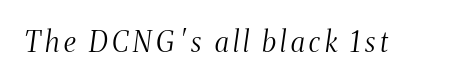
Q: Is the text bold? A: No.
Q: Is the text italic (slanted)? A: Yes, it leans right by about 8 degrees.
Q: Is the typeface a serif or a sans-serif typeface? A: Serif.
Q: Is the text underlined? A: No.
Q: Width (condensed, normal, or wide)? A: Condensed.
Q: Stroke contrast? A: Medium.
Q: x-height? A: Medium.
Q: Monospaced? A: No.
